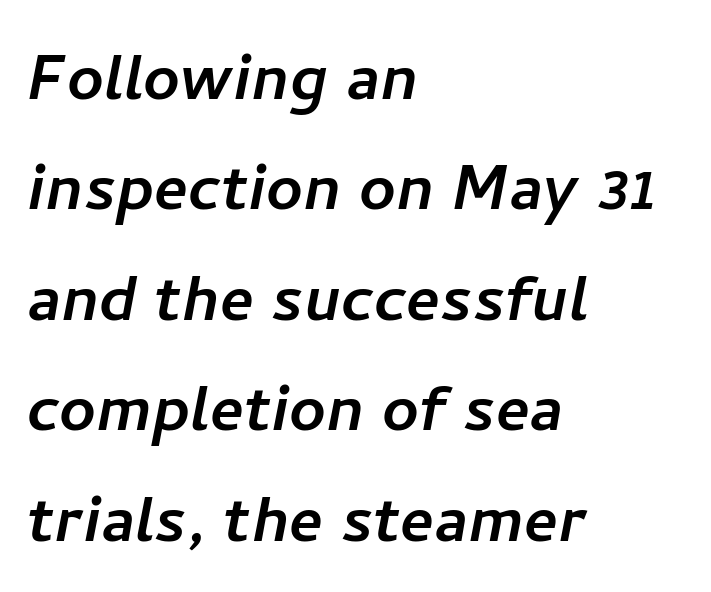
{"serif": "no", "width": "normal", "stroke_contrast": "low", "x_height": "medium", "monospaced": "no", "underline": "no", "align": "left", "line_spacing": "normal", "line_spacing_ratio": 1.38, "letter_spacing": "normal", "letter_spacing_em": 0.0, "glyph_px": 80}
